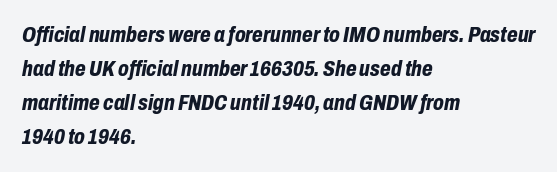
Q: Is the text bold? A: Yes.
Q: Is the text italic (slanted)? A: Yes, it leans right by about 10 degrees.
Q: Is the text underlined? A: No.
Q: How is the paragraph aligned? A: Left-aligned.
Q: Is the spacing between letters normal or unusually wide? A: Normal.
Q: Is the spacing between lines tight, normal or loose? A: Normal.
